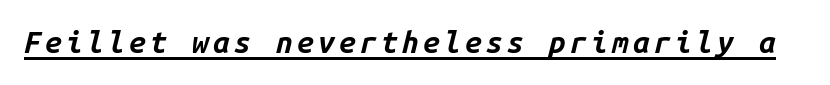
{"italic": "yes", "lean": "right", "slant_degrees": 14, "bold": "yes", "weight": "bold", "width": "normal", "stroke_contrast": "low", "x_height": "medium", "monospaced": "yes", "underline": "yes", "glyph_px": 30}
